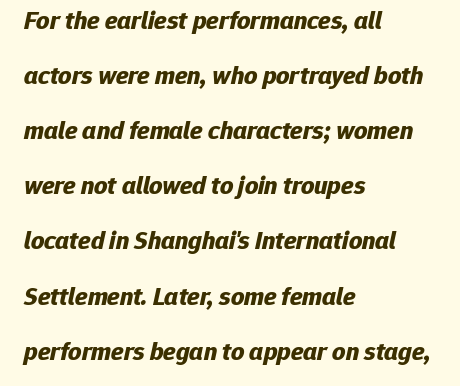
The letters sit at their default tracking, neither squeezed nor spread. Quick note: interline space is abundant. Words float on clear page, feet unadorned. As a designer I'd log this as weight 700, bold.
